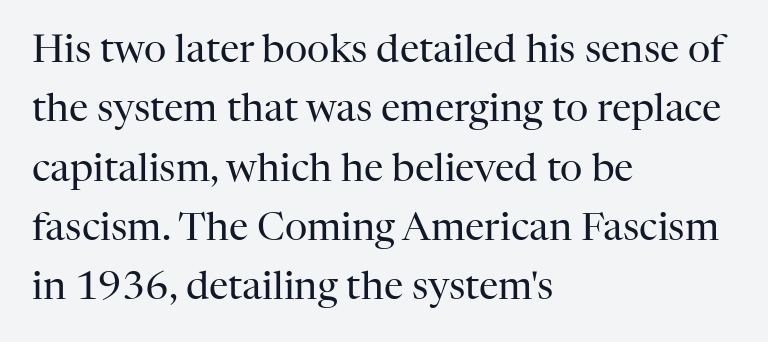
Q: Is the text bold? A: No.
Q: Is the text italic (slanted)? A: No, it is upright.
Q: Is the typeface a serif or a sans-serif typeface? A: Serif.
Q: Is the text underlined? A: No.
Q: How is the paragraph aligned? A: Left-aligned.
Q: Is the spacing between letters normal or unusually wide? A: Normal.
Q: Is the spacing between lines tight, normal or loose? A: Normal.
Q: Width (condensed, normal, or wide)? A: Normal.
Q: Stroke contrast? A: High.
Q: x-height? A: Medium.
Q: Monospaced? A: No.
